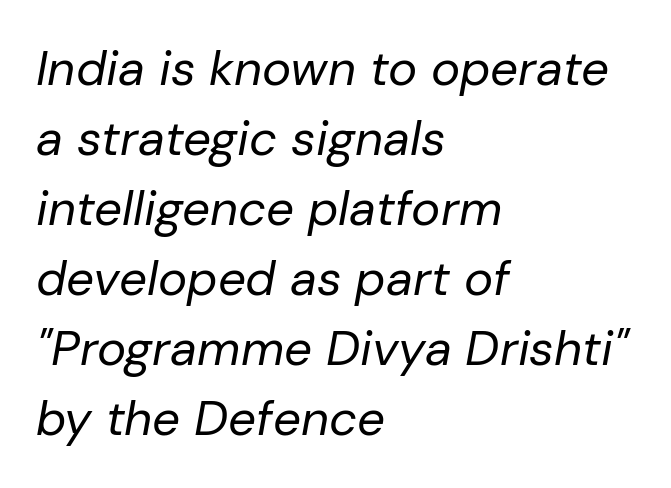
A normal amount of white space separates one row of letters from the next. This is oblique type, the kind used for emphasis or titles. Heft: none added — not bold. You could not count columns in this text — the font is proportionally spaced. Is the letter spacing exaggerated? No — it looks like the ordinary default. Honestly, there is no underline to notice here at all.
